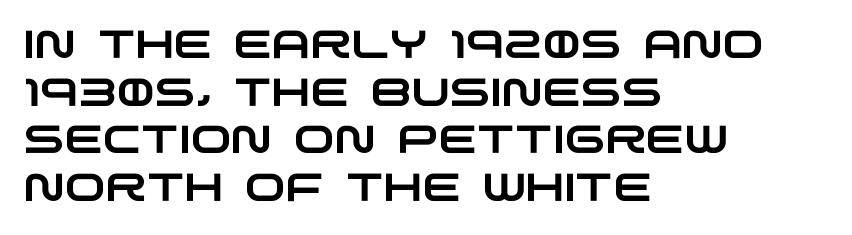
Q: Is the typeface a serif or a sans-serif typeface? A: Sans-serif.
Q: Is the text underlined? A: No.
Q: How is the paragraph aligned? A: Left-aligned.
Q: Is the spacing between letters normal or unusually wide? A: Normal.
Q: Width (condensed, normal, or wide)? A: Wide.
Q: Stroke contrast? A: Low.
Q: x-height? A: Large.
Q: Monospaced? A: No.
